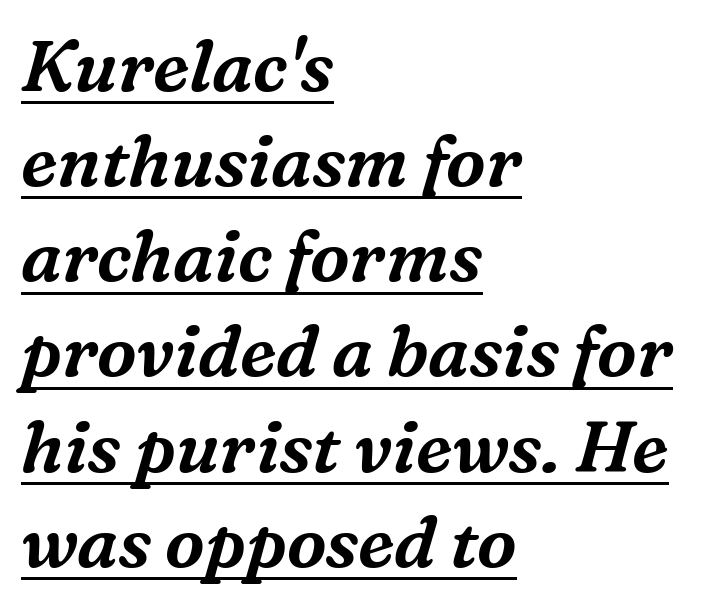
The image shows 71 px serif type, italic (leaning right); set left-aligned, normal line spacing (1.34x), normal letter spacing, underlined; medium stroke contrast and a medium x-height.
